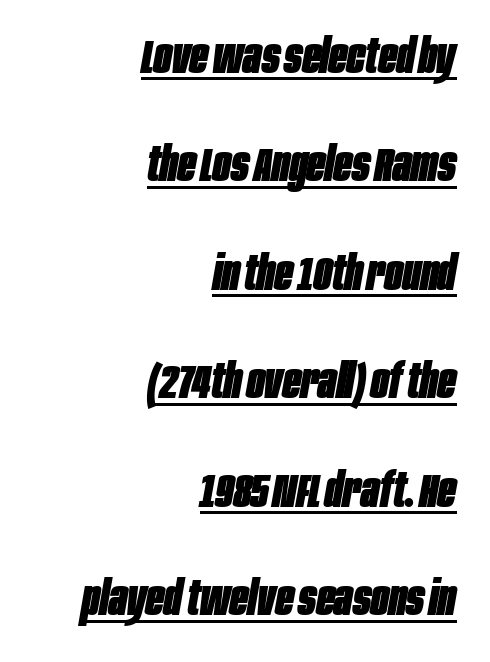
{"italic": "yes", "lean": "right", "slant_degrees": 10, "bold": "yes", "weight": "heavy", "width": "condensed", "stroke_contrast": "low", "x_height": "large", "monospaced": "no", "underline": "yes", "align": "right", "line_spacing": "loose", "line_spacing_ratio": 2.26, "letter_spacing": "normal", "letter_spacing_em": 0.0, "glyph_px": 48}
